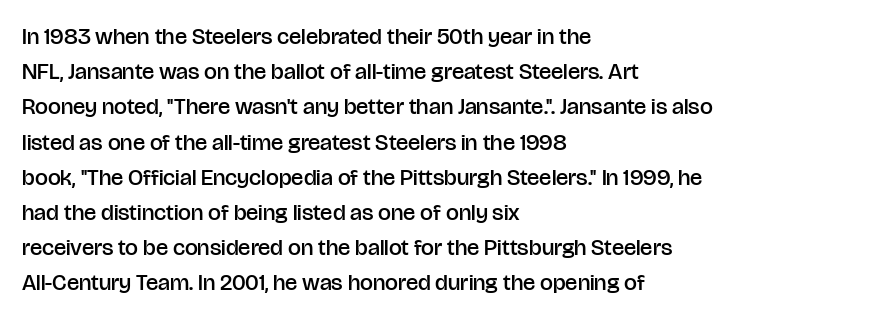
Q: Is the text bold? A: Semi-bold.
Q: Is the text italic (slanted)? A: No, it is upright.
Q: Is the text underlined? A: No.
Q: How is the paragraph aligned? A: Left-aligned.
Q: Is the spacing between letters normal or unusually wide? A: Normal.
Q: Is the spacing between lines tight, normal or loose? A: Normal.
